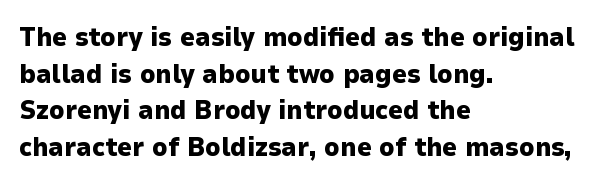
The image shows 26 px bold type, upright; set left-aligned, normal line spacing (1.41x), normal letter spacing, not underlined.
